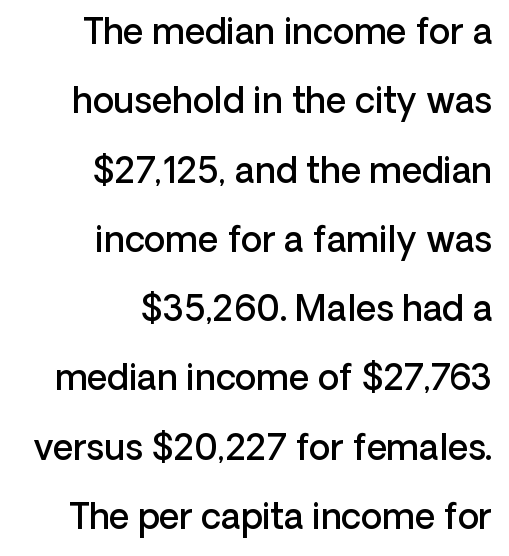
{"serif": "no", "italic": "no", "bold": "semi", "weight": "semibold", "width": "normal", "stroke_contrast": "low", "x_height": "medium", "monospaced": "no", "underline": "no", "align": "right", "line_spacing": "loose", "line_spacing_ratio": 1.98, "letter_spacing": "normal", "letter_spacing_em": 0.0, "glyph_px": 35}
